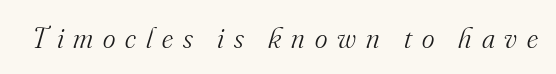
{"serif": "yes", "italic": "yes", "lean": "right", "slant_degrees": 16, "bold": "no", "weight": "light", "width": "normal", "stroke_contrast": "medium", "x_height": "small", "monospaced": "no", "underline": "no", "letter_spacing": "wide", "letter_spacing_em": 0.33, "glyph_px": 30}
